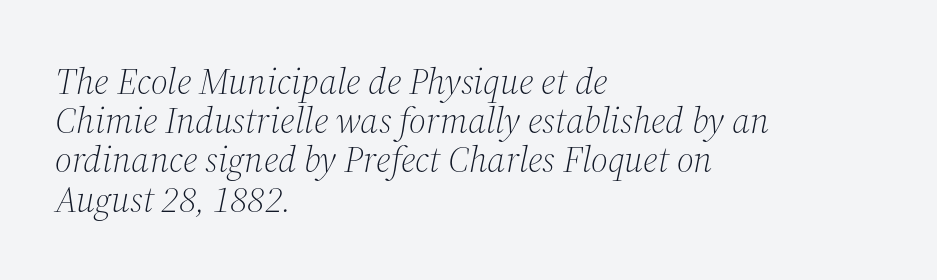
Q: Is the text bold? A: No.
Q: Is the text italic (slanted)? A: Yes, it leans right by about 12 degrees.
Q: Is the typeface a serif or a sans-serif typeface? A: Serif.
Q: Is the text underlined? A: No.
Q: How is the paragraph aligned? A: Left-aligned.
Q: Is the spacing between letters normal or unusually wide? A: Normal.
Q: Is the spacing between lines tight, normal or loose? A: Tight.
Q: Width (condensed, normal, or wide)? A: Normal.
Q: Stroke contrast? A: Medium.
Q: x-height? A: Medium.
Q: Monospaced? A: No.
